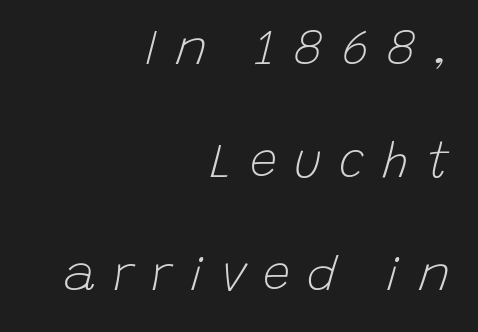
{"italic": "yes", "lean": "right", "slant_degrees": 15, "bold": "no", "weight": "light", "width": "normal", "stroke_contrast": "low", "x_height": "large", "monospaced": "no", "underline": "no", "align": "right", "line_spacing": "loose", "line_spacing_ratio": 2.31, "letter_spacing": "wide", "letter_spacing_em": 0.35, "glyph_px": 49}
